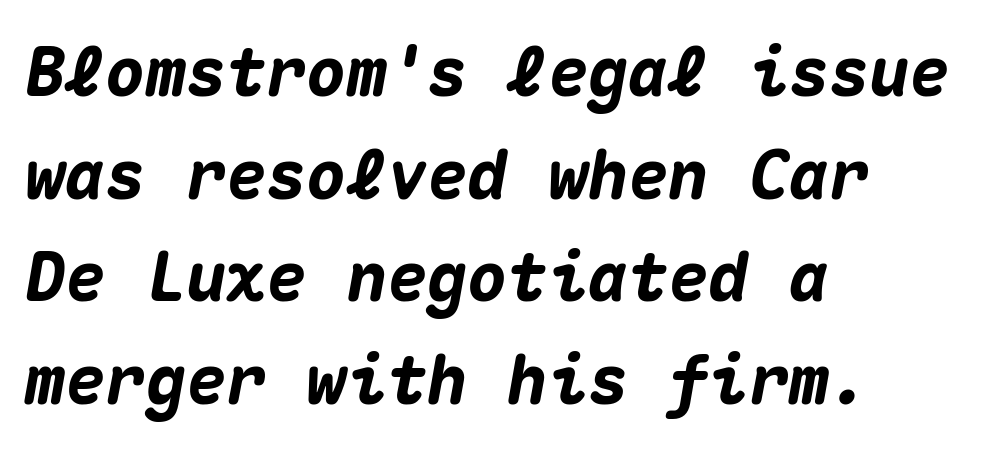
All the whitespace from short lines collects on the right. In terms of letterspacing, this is plain default setting. Slanted lettering throughout. The rendering uses a bold face; every stroke is thick and dark.
